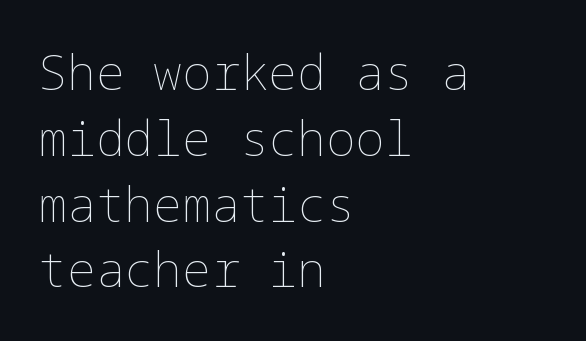
The image shows 48 px thin type, upright; set left-aligned, normal line spacing (1.37x), normal letter spacing, not underlined; low stroke contrast and a medium x-height.
